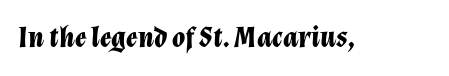
The image shows 30 px bold type, italic (leaning right); set normal letter spacing, not underlined; low stroke contrast and a medium x-height.
